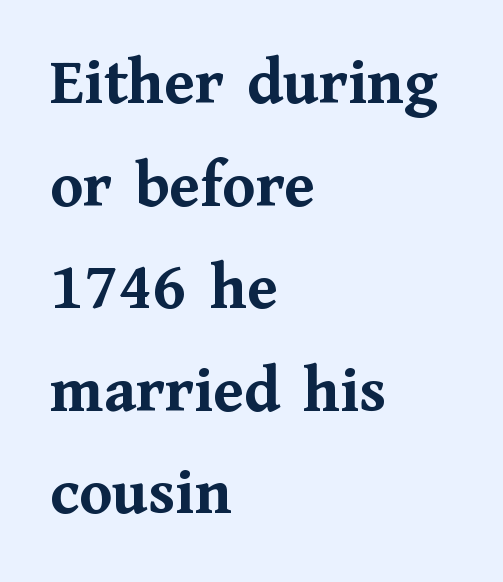
{"serif": "yes", "italic": "no", "bold": "yes", "weight": "semibold", "width": "normal", "stroke_contrast": "medium", "x_height": "medium", "monospaced": "no", "underline": "no", "align": "left", "line_spacing": "normal", "line_spacing_ratio": 1.53, "letter_spacing": "normal", "letter_spacing_em": 0.0, "glyph_px": 67}
